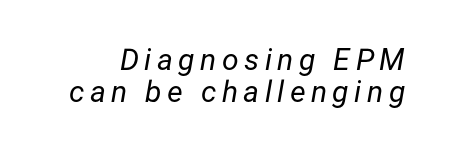
Q: Is the text bold? A: No.
Q: Is the text italic (slanted)? A: Yes, it leans right by about 12 degrees.
Q: Is the text underlined? A: No.
Q: Is the spacing between lines tight, normal or loose? A: Tight.
Q: Width (condensed, normal, or wide)? A: Normal.
Q: Stroke contrast? A: Low.
Q: x-height? A: Medium.
Q: Monospaced? A: No.
